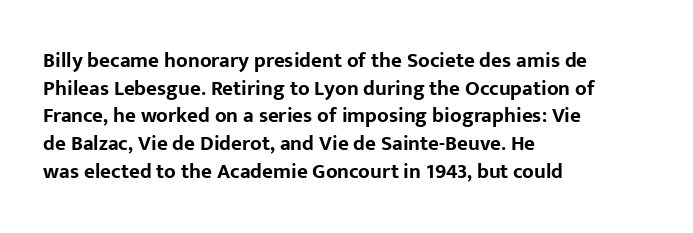
It's the straight-up-and-down kind of type. The words here are not underlined. Summary of vertical rhythm: regular, with standard interline spacing. Alignment: flush left. The rendering keeps characters at their native spacing.
